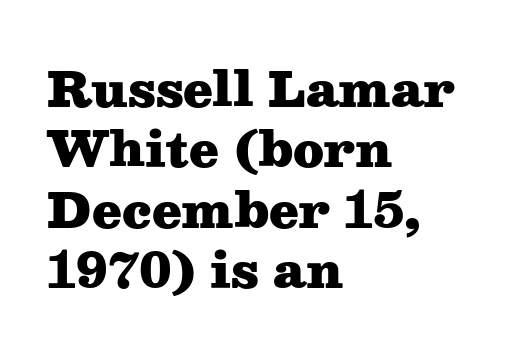
This rendering employs a face with finishing strokes, i.e., a serif. A typesetter would call this leading conventional body-copy spacing. Every character sits straight up, as roman type does. Does the weight exceed regular? Yes, all the way to bold. Lines of text with bare space underneath. These lines stack with their left ends in a neat column.
